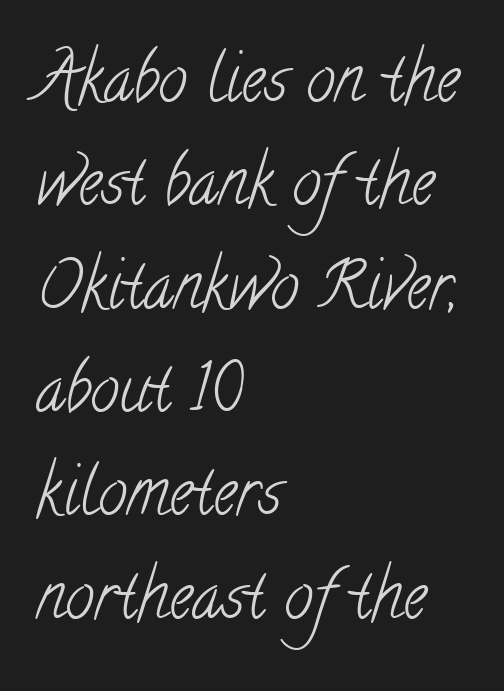
The image shows 65 px light, condensed serif type; set left-aligned, normal line spacing (1.59x), normal letter spacing, not underlined; low stroke contrast and a small x-height.
